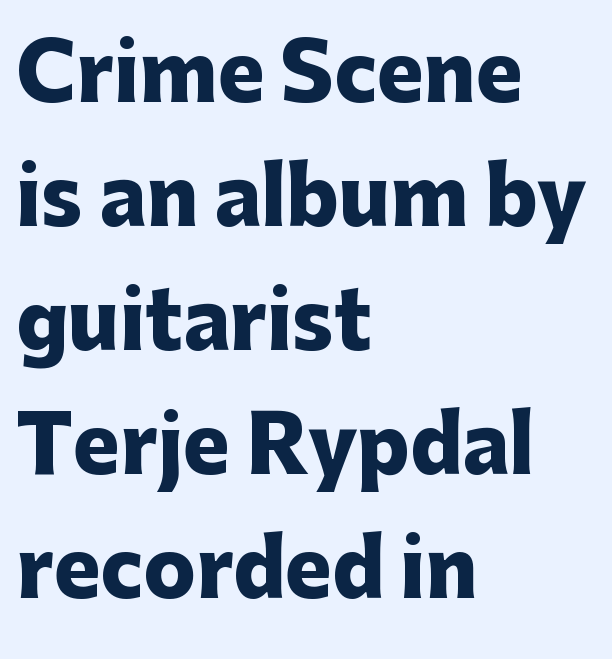
The image shows 78 px heavy sans-serif type, upright; set left-aligned, normal line spacing (1.59x), normal letter spacing, not underlined; low stroke contrast and a medium x-height.
